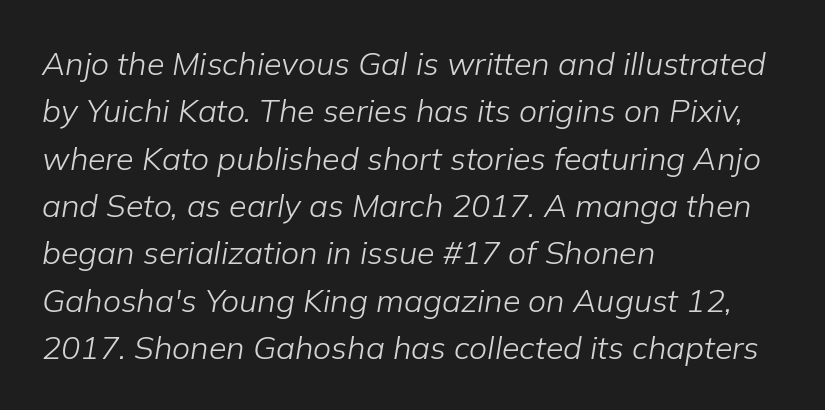
The image shows 32 px light type, italic (leaning right); set left-aligned, normal line spacing (1.48x), normal letter spacing, not underlined; low stroke contrast and a medium x-height.
